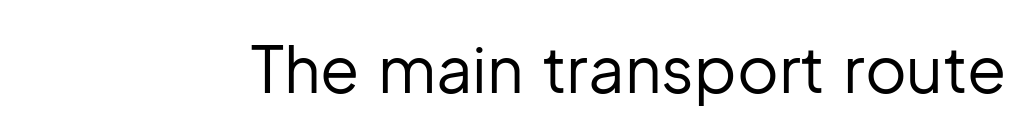
Standard letterfit; no display-style spreading of the glyphs. Nothing sits at the stroke ends, so this counts as sans-serif. Each row of text sits above clean, open space. Weight: not bold — regular or lighter.
